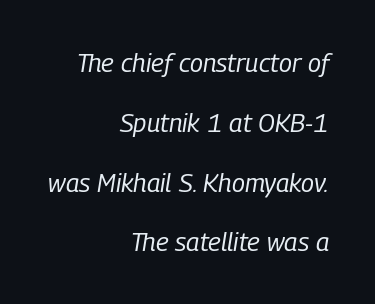
The space directly below the letters is spotless. Is the block centered? No — it sits flush against the right margin. Each word holds together tightly as a unit, with standard inter-letter gaps. Think standard paragraph weight, or any step lighter than that. The lettering tilts uniformly, giving the passage an italic look.
